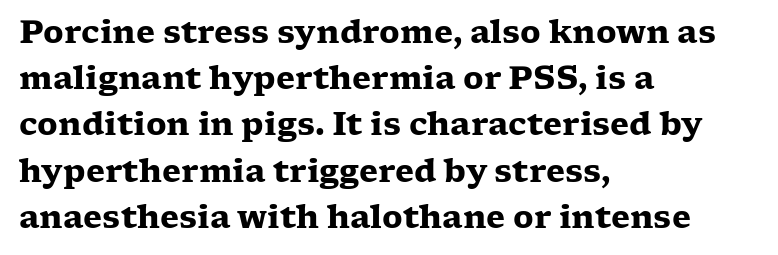
The image shows 31 px heavy, wide serif type, upright; set left-aligned, normal line spacing (1.49x), normal letter spacing, not underlined; low stroke contrast and a medium x-height.
